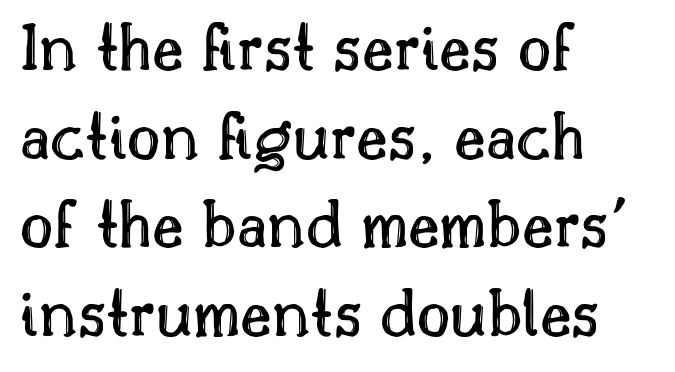
Q: Is the text italic (slanted)? A: No, it is upright.
Q: Is the text underlined? A: No.
Q: How is the paragraph aligned? A: Left-aligned.
Q: Is the spacing between letters normal or unusually wide? A: Normal.
Q: Width (condensed, normal, or wide)? A: Normal.
Q: x-height? A: Small.
Q: Monospaced? A: No.
